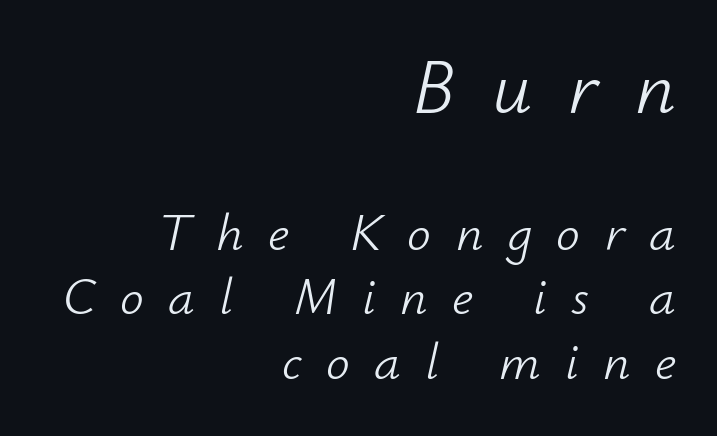
Q: Is the text bold? A: No.
Q: Is the text italic (slanted)? A: Yes, it leans right by about 12 degrees.
Q: Is the text underlined? A: No.
Q: How is the paragraph aligned? A: Right-aligned.
Q: Is the spacing between letters normal or unusually wide? A: Unusually wide.
Q: Which block of text is set in a larger size, the first (top) or the second (bottom)? A: The first (top) one.
Q: Width (condensed, normal, or wide)? A: Normal.
Q: Stroke contrast? A: Low.
Q: x-height? A: Small.
Q: Monospaced? A: No.
